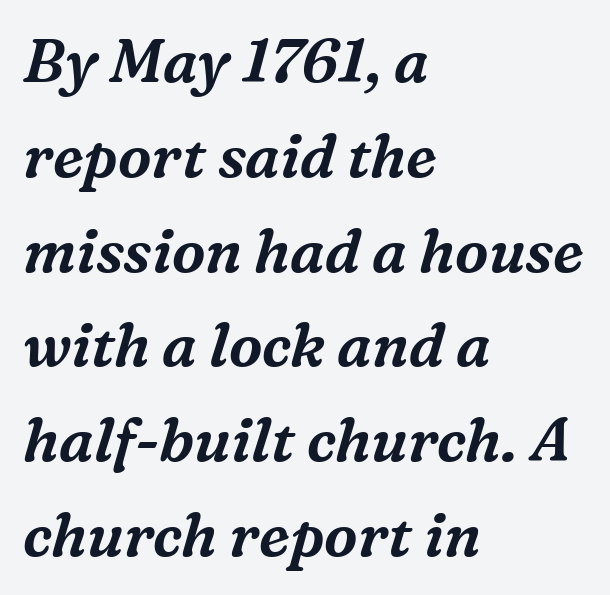
Honestly, there is no underline to notice here at all. Evenly set lines give the paragraph a standard silhouette. What kind of face is this? One with serifs. You could not count columns in this text — the font is proportionally spaced. One-word summary of the alignment: left. Nobody touched the tracking dial on this one.
